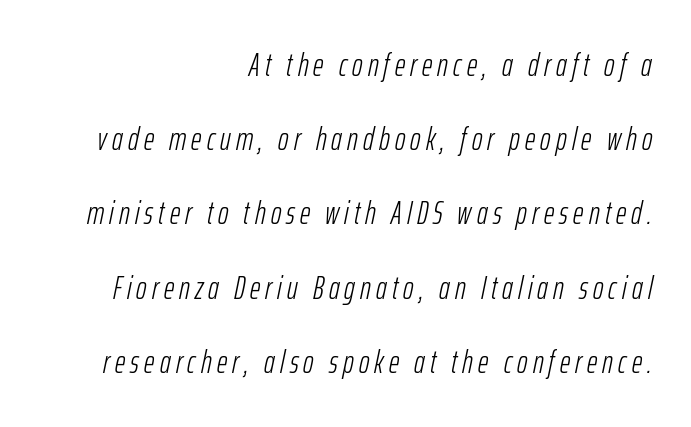
Here the designer chose a conventional face with non-uniform glyph widths. Compared with ordinary roman type, these characters are visibly tilted. Regarding leading, the lines here are spaced well apart. On a weight scale, this lands at 450 or below. Visually the block forms a straight wall on the right and a jagged coastline on the left.
